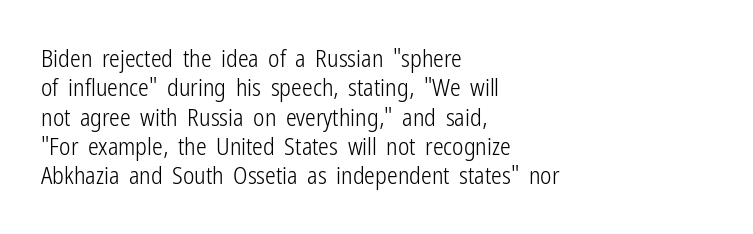
Q: Is the text bold? A: No.
Q: Is the text italic (slanted)? A: No, it is upright.
Q: Is the text underlined? A: No.
Q: How is the paragraph aligned? A: Left-aligned.
Q: Is the spacing between letters normal or unusually wide? A: Normal.
